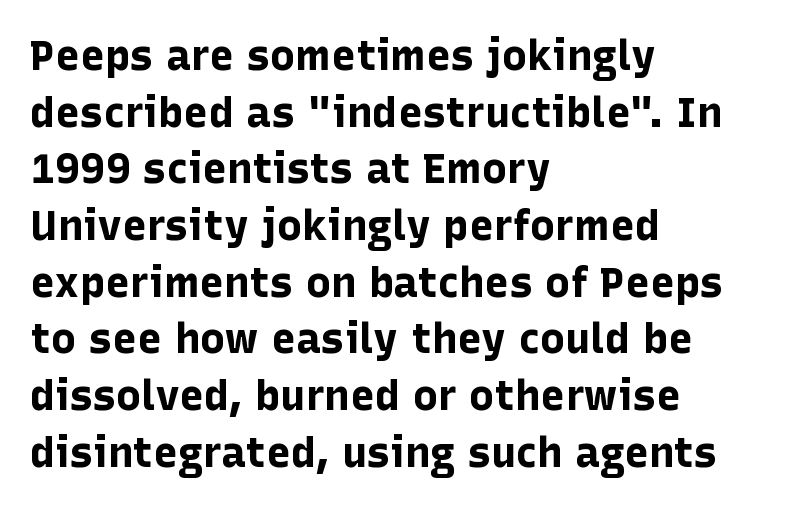
The image shows 42 px bold sans-serif type, upright; set left-aligned, normal line spacing (1.35x), normal letter spacing, not underlined; low stroke contrast and a medium x-height.
